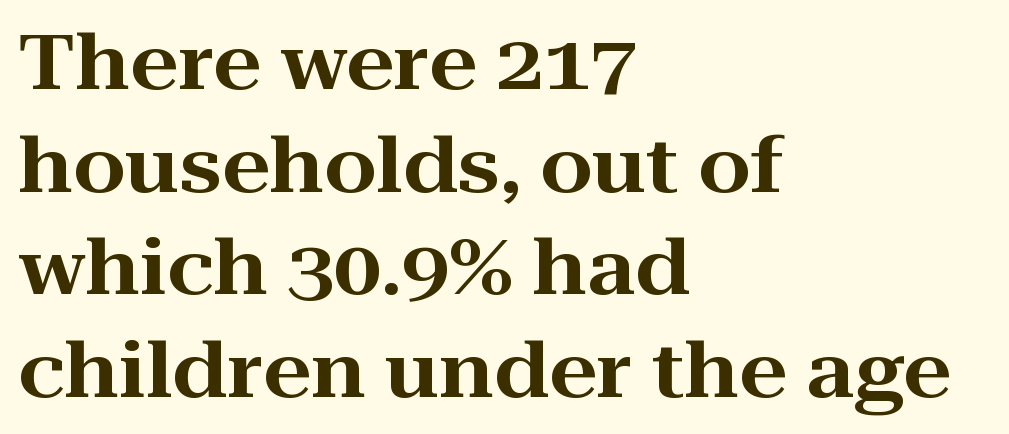
The image shows 76 px wide serif type, upright; set left-aligned, normal line spacing (1.35x), normal letter spacing, not underlined; high stroke contrast and a medium x-height.
